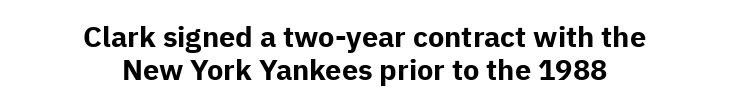
A typesetter would call this proportional, since set widths differ per character. Summary of vertical rhythm: compact, with narrow interline spacing. Set as a true bold cut, around the 700 mark. The area under the type is left untouched.
